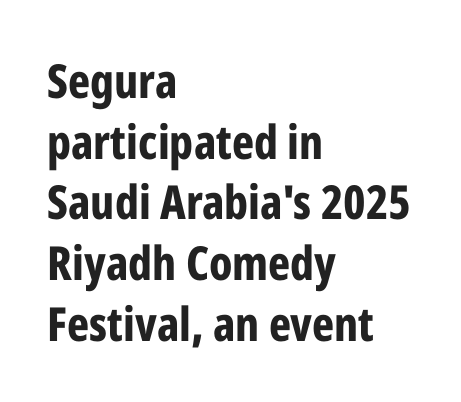
{"serif": "no", "italic": "no", "bold": "yes", "weight": "bold", "width": "condensed", "stroke_contrast": "low", "x_height": "medium", "monospaced": "no", "underline": "no", "align": "left", "line_spacing": "normal", "line_spacing_ratio": 1.29, "letter_spacing": "normal", "letter_spacing_em": 0.0, "glyph_px": 47}
